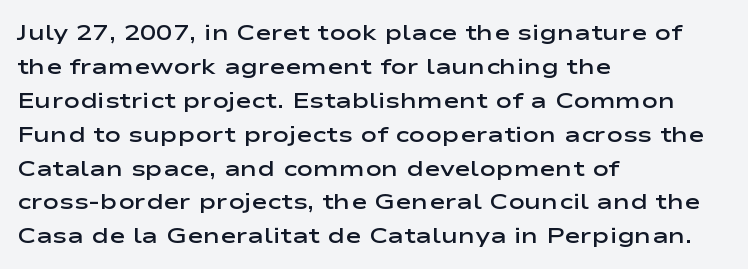
The image shows 22 px text type, upright; set left-aligned, normal line spacing (1.54x), normal letter spacing, not underlined.
